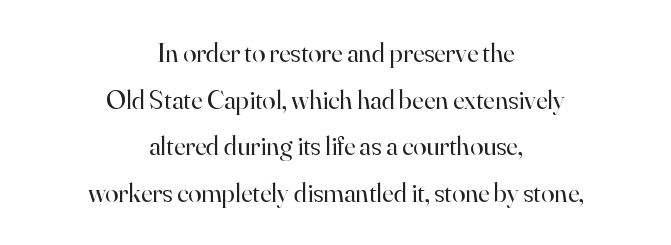
{"italic": "no", "bold": "no", "underline": "no", "align": "center", "line_spacing_ratio": 1.73, "letter_spacing": "normal", "letter_spacing_em": 0.0, "glyph_px": 27}
